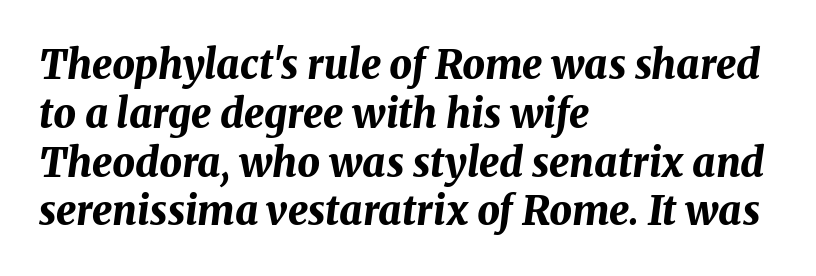
The image shows 40 px bold type, italic (leaning right); set left-aligned, line spacing 1.22x, normal letter spacing, not underlined; medium stroke contrast and a medium x-height.
